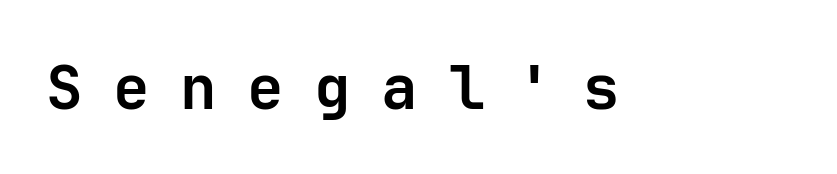
Q: Is the text bold? A: Yes.
Q: Is the text italic (slanted)? A: No, it is upright.
Q: Is the typeface a serif or a sans-serif typeface? A: Sans-serif.
Q: Is the text underlined? A: No.
Q: Is the spacing between letters normal or unusually wide? A: Unusually wide.
Q: Width (condensed, normal, or wide)? A: Normal.
Q: Stroke contrast? A: Low.
Q: x-height? A: Medium.
Q: Monospaced? A: Yes.
